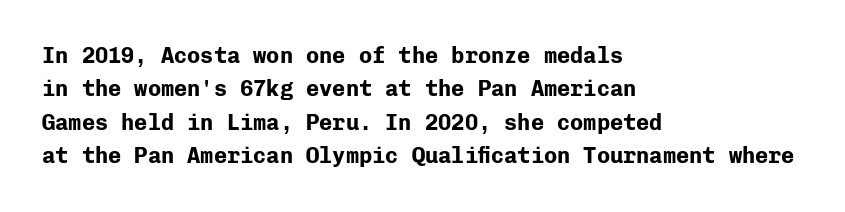
The strip under each line holds only bare page. Between one letter and the next there's only the usual sliver of space. Is there any slant? The stems are plumb. Plenty of ink on the page — the face is bold. Leading matches the norm, producing a regular column.
